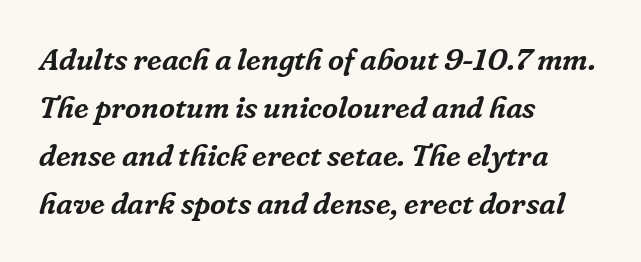
The image shows 31 px serif type, italic (leaning right); set left-aligned, normal line spacing (1.55x), normal letter spacing, not underlined; low stroke contrast and a medium x-height.
